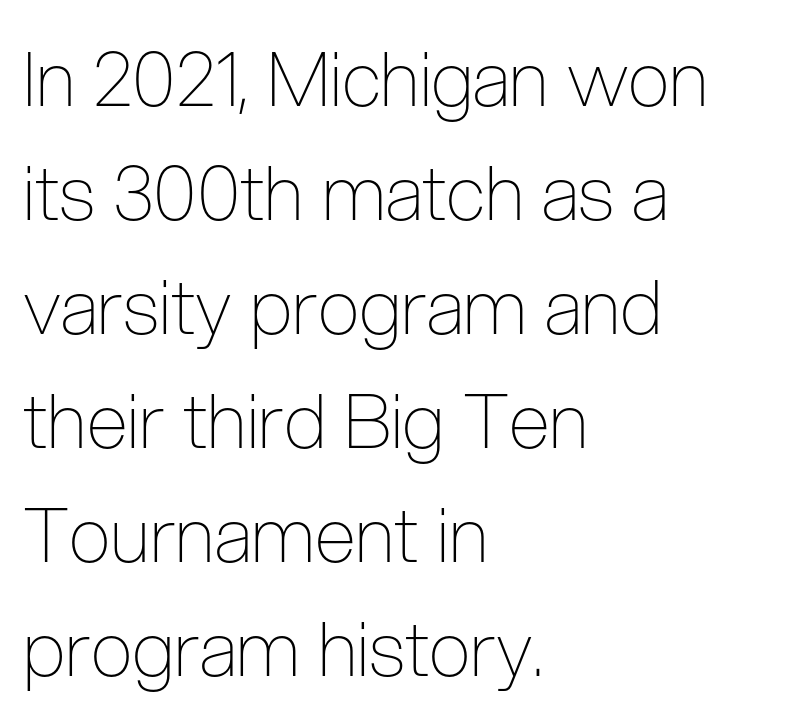
The face used here is proportionally spaced, like ordinary book or web type. Reading down the column, the eye jumps a familiar distance to each next line. The specimen omits any rule beneath the text block's lines. In terms of letterspacing, this is plain default setting. This rendering uses left alignment, leaving the right contour irregular. Stroke mass is kept to a normal reading level or below.
